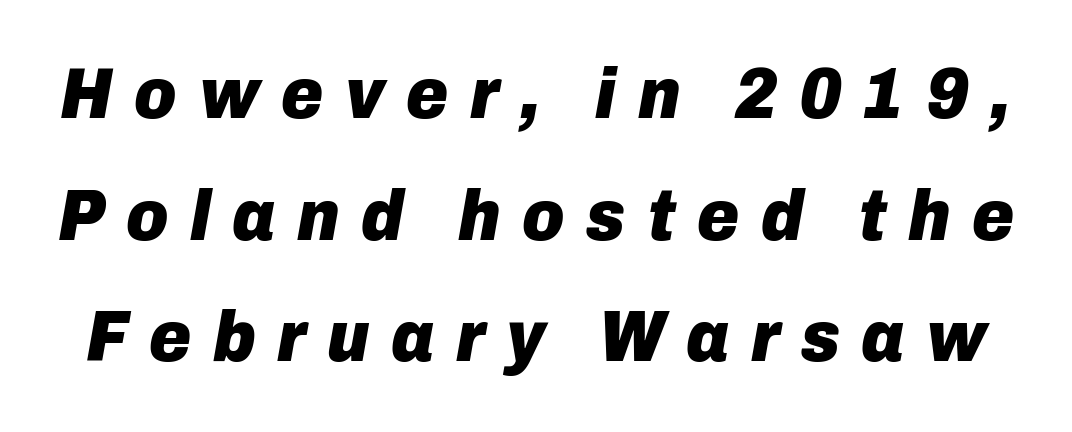
{"italic": "yes", "lean": "right", "slant_degrees": 10, "bold": "yes", "weight": "heavy", "width": "normal", "stroke_contrast": "low", "x_height": "medium", "monospaced": "no", "underline": "no", "line_spacing": "normal", "line_spacing_ratio": 1.69, "letter_spacing": "wide", "letter_spacing_em": 0.3, "glyph_px": 72}
